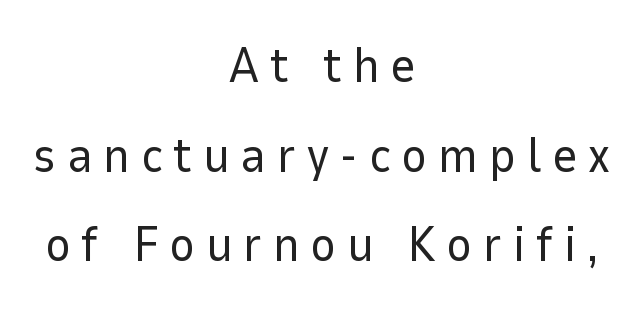
{"serif": "no", "italic": "no", "bold": "no", "weight": "regular", "width": "normal", "stroke_contrast": "low", "x_height": "medium", "monospaced": "no", "underline": "no", "align": "center", "line_spacing_ratio": 1.83, "letter_spacing": "wide", "letter_spacing_em": 0.22, "glyph_px": 49}
